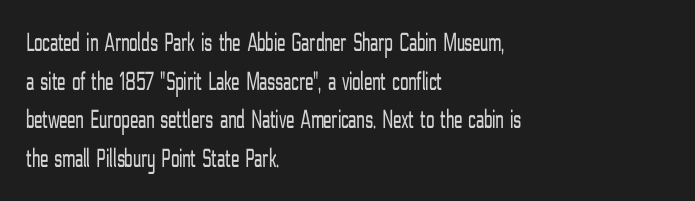
Q: Is the text bold? A: No.
Q: Is the text italic (slanted)? A: No, it is upright.
Q: Is the text underlined? A: No.
Q: How is the paragraph aligned? A: Left-aligned.
Q: Is the spacing between letters normal or unusually wide? A: Normal.
Q: Is the spacing between lines tight, normal or loose? A: Normal.
